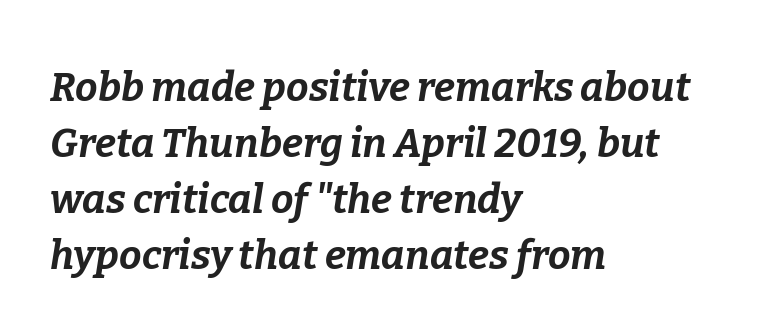
Q: Is the text bold? A: Yes.
Q: Is the text italic (slanted)? A: Yes, it leans right by about 9 degrees.
Q: Is the text underlined? A: No.
Q: How is the paragraph aligned? A: Left-aligned.
Q: Is the spacing between letters normal or unusually wide? A: Normal.
Q: Is the spacing between lines tight, normal or loose? A: Normal.
Q: Width (condensed, normal, or wide)? A: Normal.
Q: Stroke contrast? A: Low.
Q: x-height? A: Medium.
Q: Monospaced? A: No.
